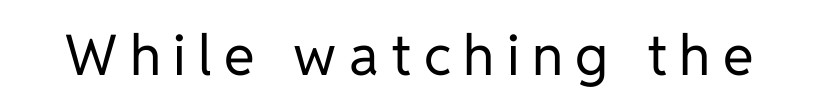
The image shows 56 px regular-weight sans-serif type, upright; set unusually wide letter spacing (+0.22 em), not underlined; low stroke contrast and a medium x-height.
